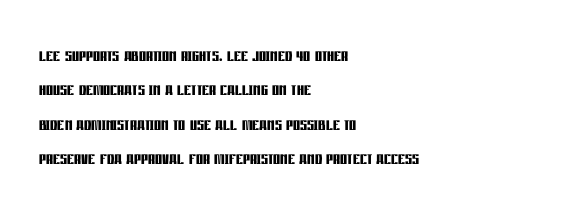
Q: Is the text bold? A: Yes.
Q: Is the text italic (slanted)? A: No, it is upright.
Q: Is the text underlined? A: No.
Q: How is the paragraph aligned? A: Left-aligned.
Q: Is the spacing between letters normal or unusually wide? A: Normal.
Q: Is the spacing between lines tight, normal or loose? A: Normal.
